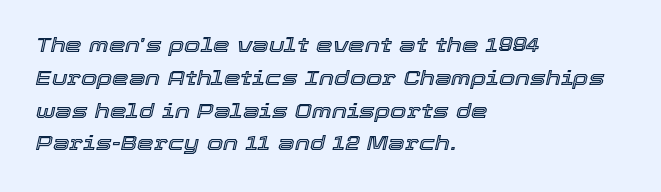
Q: Is the text italic (slanted)? A: Yes, it leans right by about 12 degrees.
Q: Is the text underlined? A: No.
Q: How is the paragraph aligned? A: Left-aligned.
Q: Is the spacing between letters normal or unusually wide? A: Normal.
Q: Is the spacing between lines tight, normal or loose? A: Normal.
